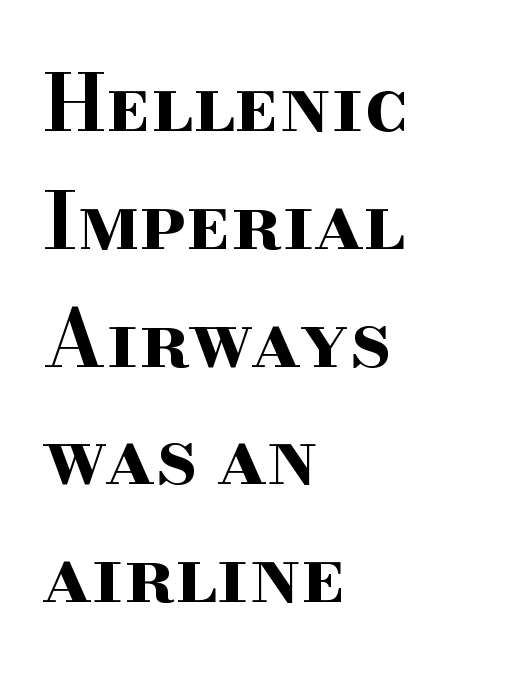
Q: Is the text bold? A: Yes.
Q: Is the text italic (slanted)? A: No, it is upright.
Q: Is the typeface a serif or a sans-serif typeface? A: Serif.
Q: Is the text underlined? A: No.
Q: How is the paragraph aligned? A: Left-aligned.
Q: Is the spacing between letters normal or unusually wide? A: Normal.
Q: Is the spacing between lines tight, normal or loose? A: Normal.
Q: Width (condensed, normal, or wide)? A: Wide.
Q: Stroke contrast? A: High.
Q: x-height? A: Small.
Q: Monospaced? A: No.
